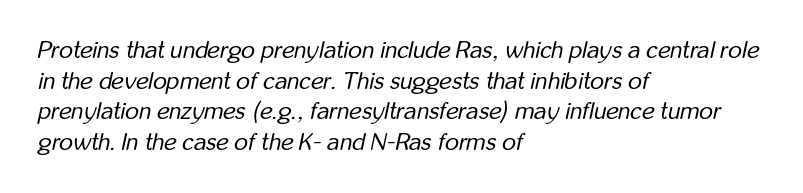
{"italic": "yes", "lean": "right", "slant_degrees": 12, "bold": "no", "underline": "no", "align": "left", "line_spacing": "normal", "line_spacing_ratio": 1.28, "letter_spacing": "normal", "letter_spacing_em": 0.0, "glyph_px": 24}
